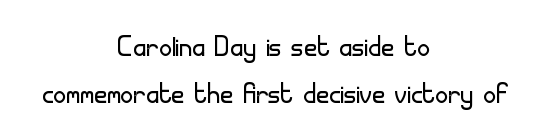
The image shows 36 px light sans-serif type, upright; set centered, normal line spacing (1.31x), normal letter spacing, not underlined; low stroke contrast and a small x-height.
